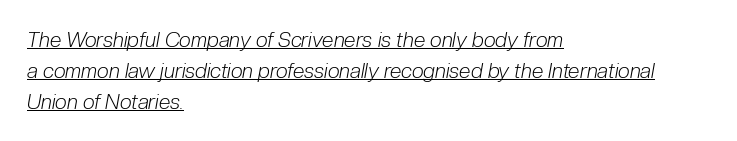
{"italic": "yes", "lean": "right", "slant_degrees": 10, "bold": "no", "underline": "yes", "align": "left", "line_spacing": "normal", "line_spacing_ratio": 1.47, "letter_spacing": "normal", "letter_spacing_em": 0.0, "glyph_px": 21}
